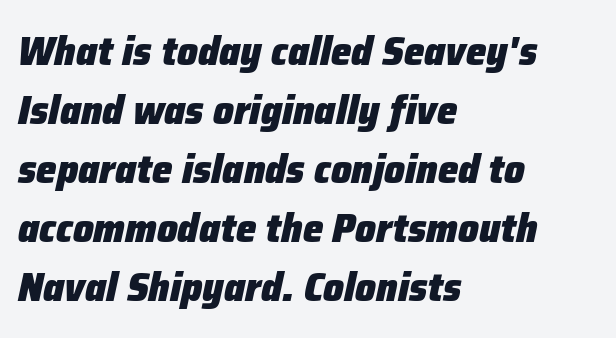
{"italic": "yes", "lean": "right", "slant_degrees": 12, "bold": "yes", "weight": "heavy", "width": "normal", "stroke_contrast": "low", "x_height": "medium", "monospaced": "no", "underline": "no", "align": "left", "line_spacing": "normal", "line_spacing_ratio": 1.44, "letter_spacing": "normal", "letter_spacing_em": 0.0, "glyph_px": 41}
